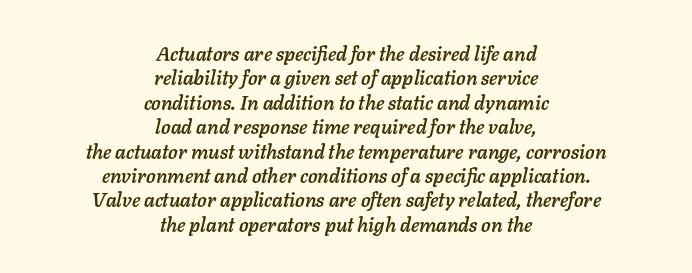
The image shows 20 px text type, italic (leaning right); set centered, line spacing 1.22x, normal letter spacing, not underlined.
